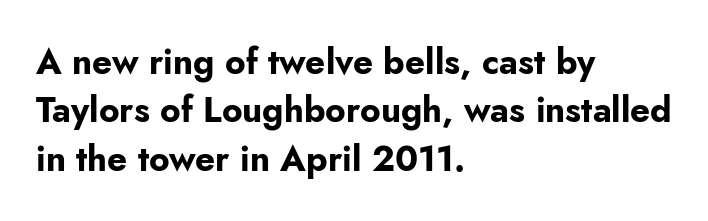
Q: Is the text bold? A: Yes.
Q: Is the text italic (slanted)? A: No, it is upright.
Q: Is the typeface a serif or a sans-serif typeface? A: Sans-serif.
Q: Is the text underlined? A: No.
Q: How is the paragraph aligned? A: Left-aligned.
Q: Is the spacing between letters normal or unusually wide? A: Normal.
Q: Is the spacing between lines tight, normal or loose? A: Normal.
Q: Width (condensed, normal, or wide)? A: Normal.
Q: Stroke contrast? A: Low.
Q: x-height? A: Small.
Q: Monospaced? A: No.
